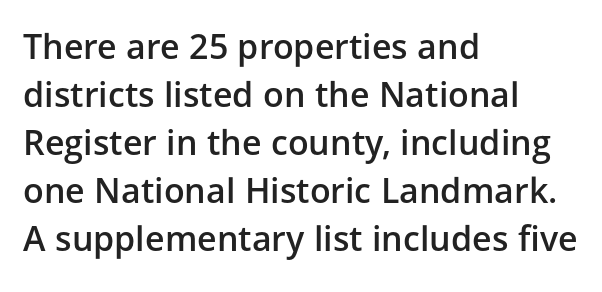
{"serif": "no", "italic": "no", "bold": "semi", "weight": "semibold", "width": "normal", "stroke_contrast": "low", "x_height": "medium", "monospaced": "no", "underline": "no", "align": "left", "line_spacing": "normal", "line_spacing_ratio": 1.41, "letter_spacing": "normal", "letter_spacing_em": 0.0, "glyph_px": 34}
